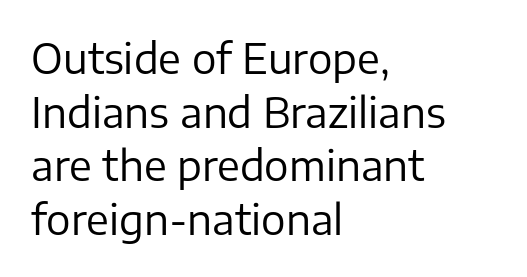
Notice how the stems are strictly vertical — no italics here. Successive baselines arrive at the customary interval. Descenders are the only things crossing below the line. If you drew a ruler down the left edge, every line would touch it.
